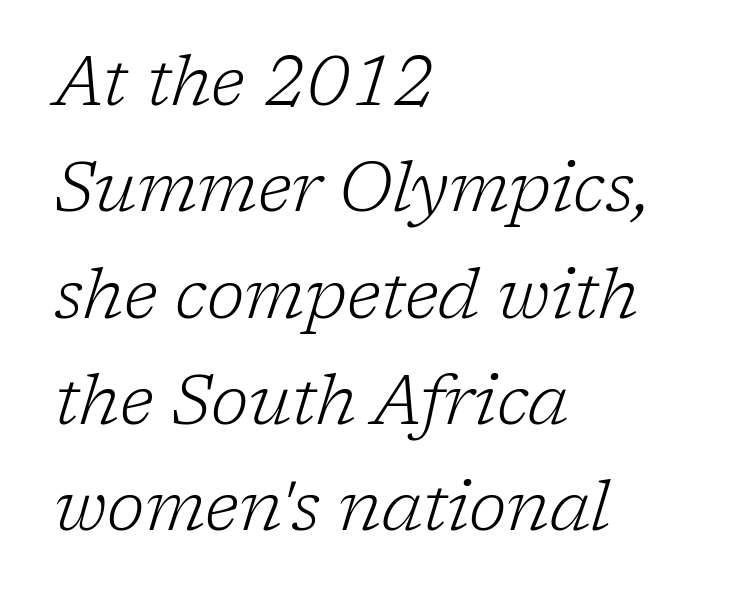
{"serif": "yes", "italic": "yes", "lean": "right", "slant_degrees": 17, "bold": "no", "weight": "light", "width": "normal", "stroke_contrast": "low", "x_height": "medium", "monospaced": "no", "underline": "no", "align": "left", "line_spacing": "normal", "line_spacing_ratio": 1.54, "letter_spacing": "normal", "letter_spacing_em": 0.0, "glyph_px": 69}
